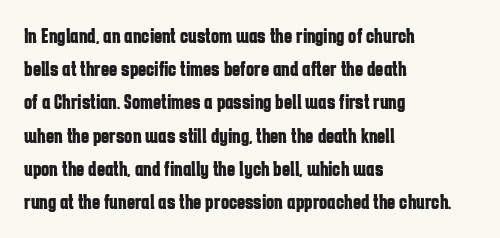
Leading matches the norm, producing a regular column. The area under the type is left untouched. Does extra space separate the letters? No, they use regular spacing. These lines were composed using upright roman letters.
